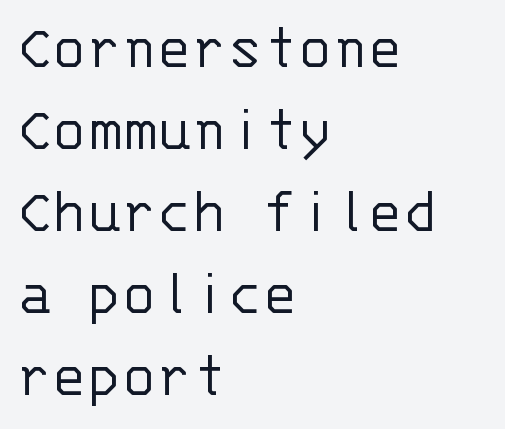
{"serif": "no", "italic": "no", "bold": "no", "weight": "light", "width": "normal", "stroke_contrast": "low", "x_height": "large", "monospaced": "yes", "underline": "no", "align": "left", "line_spacing": "normal", "line_spacing_ratio": 1.26, "letter_spacing": "normal", "letter_spacing_em": 0.0, "glyph_px": 65}
